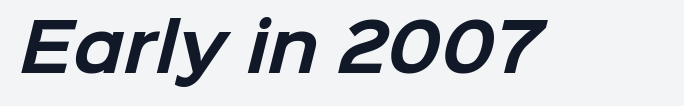
The image shows 65 px bold sans-serif type; set normal letter spacing, not underlined; low stroke contrast and a medium x-height.
